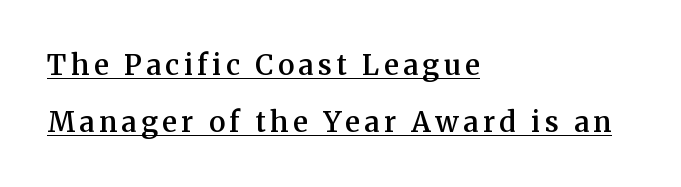
Q: Is the text bold? A: Semi-bold.
Q: Is the text italic (slanted)? A: No, it is upright.
Q: Is the typeface a serif or a sans-serif typeface? A: Serif.
Q: Is the text underlined? A: Yes.
Q: How is the paragraph aligned? A: Left-aligned.
Q: Is the spacing between lines tight, normal or loose? A: Loose.
Q: Width (condensed, normal, or wide)? A: Normal.
Q: Stroke contrast? A: Medium.
Q: x-height? A: Medium.
Q: Monospaced? A: No.
